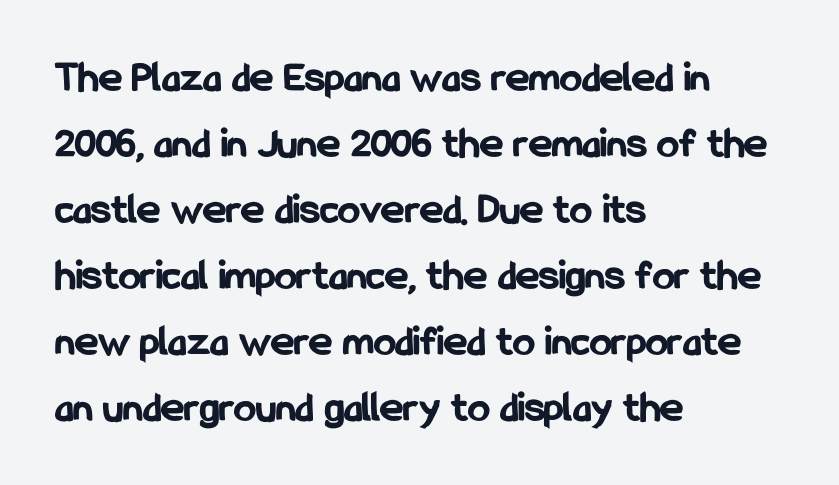
Q: Is the text bold? A: Yes.
Q: Is the text italic (slanted)? A: No, it is upright.
Q: Is the typeface a serif or a sans-serif typeface? A: Sans-serif.
Q: Is the text underlined? A: No.
Q: How is the paragraph aligned? A: Left-aligned.
Q: Is the spacing between letters normal or unusually wide? A: Normal.
Q: Is the spacing between lines tight, normal or loose? A: Normal.
Q: Width (condensed, normal, or wide)? A: Condensed.
Q: Stroke contrast? A: Low.
Q: x-height? A: Medium.
Q: Monospaced? A: No.
